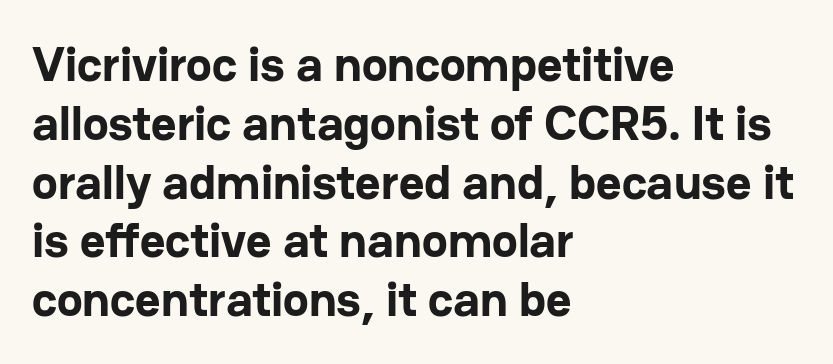
Between one letter and the next there's only the usual sliver of space. Character widths vary here, with narrow letters taking less room than wide ones. Teacher's note: observe the even left margin — that is flush-left alignment. Typographic density is high because the face is bold.
